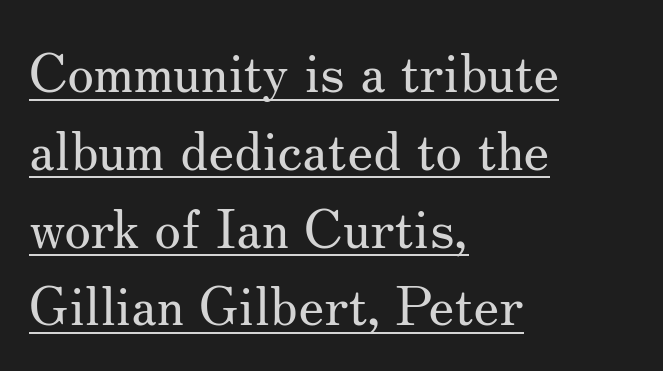
The image shows 54 px regular-weight serif type, upright; set left-aligned, normal line spacing (1.44x), normal letter spacing, underlined; medium stroke contrast and a small x-height.
